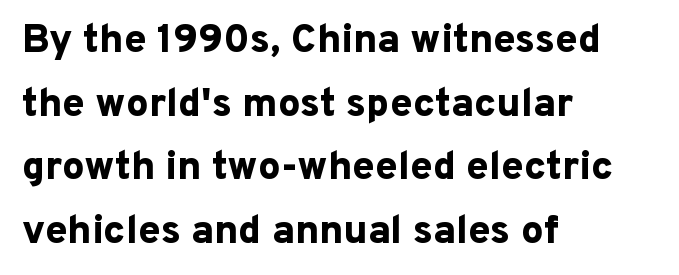
Decoration check: the copy has no underline. The sample has been set heavy, in full bold. Letter spacing: default. Upright lettering throughout.
